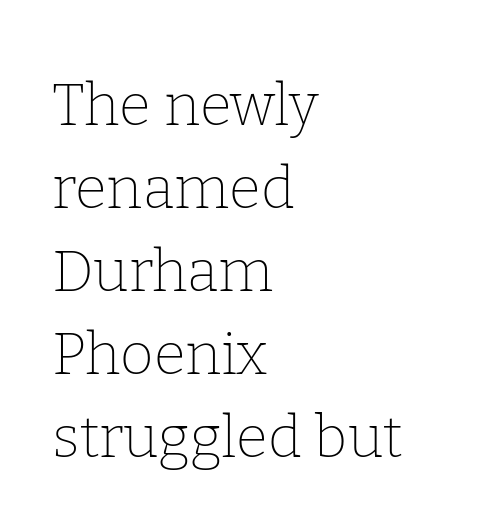
To sum up the face: it has serifs. One-word summary of the alignment: left. The type is set solid horizontally, with unmodified tracking. These lines sit exactly where default settings would place them. The font's upright variant was chosen for this text. Lines of text with bare space underneath.
